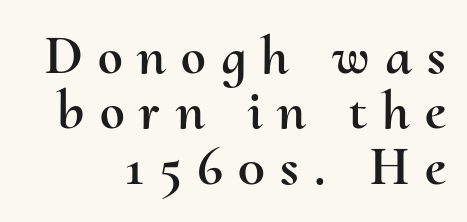
Q: Is the text italic (slanted)? A: No, it is upright.
Q: Is the text underlined? A: No.
Q: How is the paragraph aligned? A: Right-aligned.
Q: Is the spacing between letters normal or unusually wide? A: Unusually wide.
Q: Is the spacing between lines tight, normal or loose? A: Tight.
Q: Width (condensed, normal, or wide)? A: Normal.
Q: Stroke contrast? A: Medium.
Q: x-height? A: Small.
Q: Monospaced? A: No.
